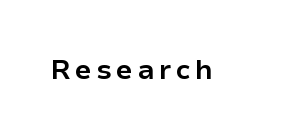
The image shows 28 px bold sans-serif type, upright; set not underlined; low stroke contrast and a medium x-height.
